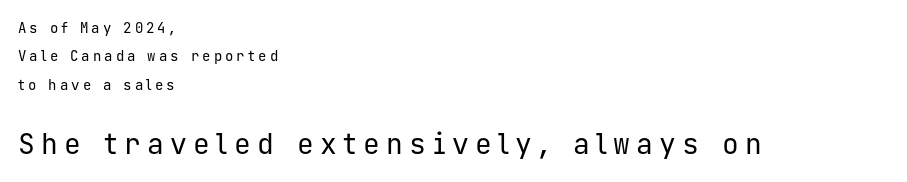
You could count columns in this text — the font is strictly monospaced. The lines are spread far apart with generous leading. The emphasis by scale lands on block number two, below. This rendering features lettering with no underline. Teacher's note: observe the even left margin — that is flush-left alignment. Style check: upright.
